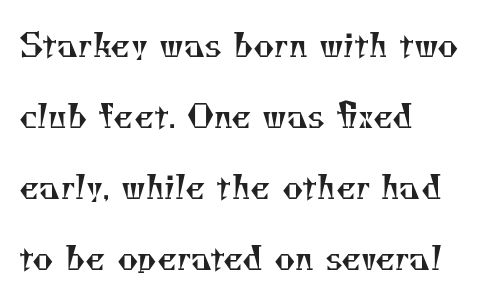
The image shows 32 px regular-weight serif type; set left-aligned, loose line spacing (2.22x), normal letter spacing, not underlined; medium stroke contrast and a small x-height.
